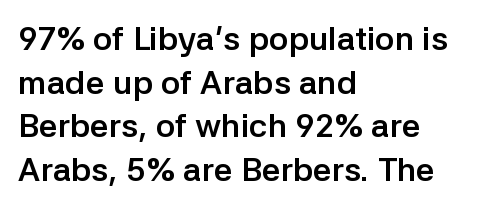
The image shows 33 px semibold sans-serif type, upright; set left-aligned, normal line spacing (1.32x), normal letter spacing, not underlined; low stroke contrast and a medium x-height.
